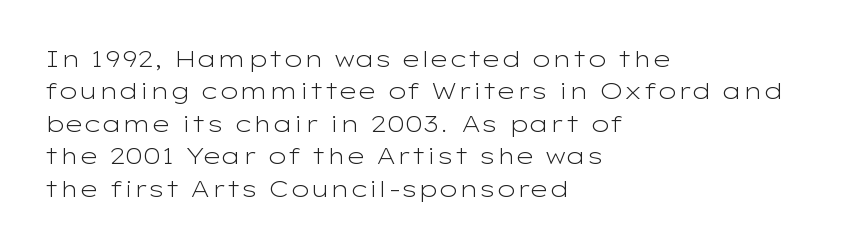
{"italic": "no", "bold": "no", "underline": "no", "align": "left", "line_spacing": "normal", "line_spacing_ratio": 1.41, "letter_spacing": "normal", "letter_spacing_em": 0.0, "glyph_px": 23}
